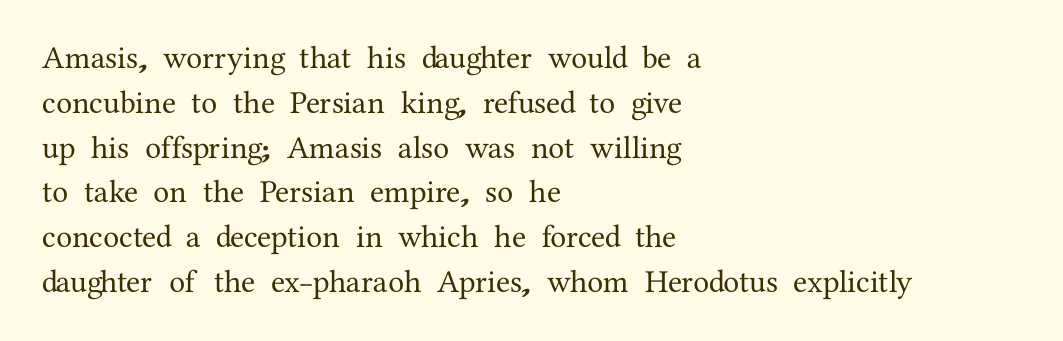
The image shows 32 px serif type, upright; set left-aligned, normal line spacing (1.4x), normal letter spacing, not underlined; medium stroke contrast and a medium x-height.
